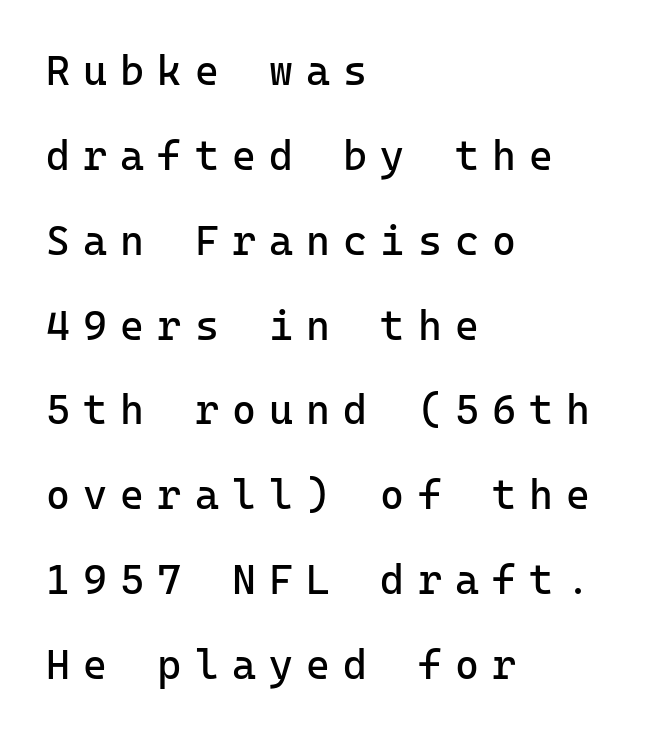
{"serif": "no", "italic": "no", "bold": "no", "weight": "regular", "width": "normal", "stroke_contrast": "low", "x_height": "medium", "monospaced": "yes", "underline": "no", "align": "left", "line_spacing": "loose", "line_spacing_ratio": 2.07, "letter_spacing": "wide", "letter_spacing_em": 0.32, "glyph_px": 41}
